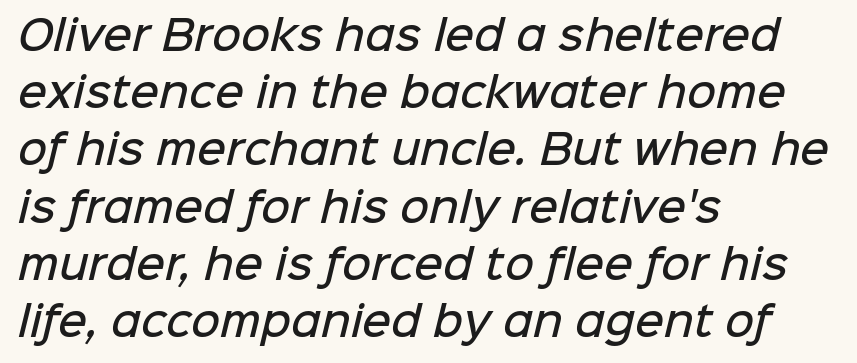
Looks like regular typesetting: each glyph gets only the width it needs. Rule under the text: the space is simply empty. Students, observe: this is what conventionally led text looks like. Firm but not heavy-handed strokes: this text is semibold. Typeset ragged right — the left edge is the straight one.
